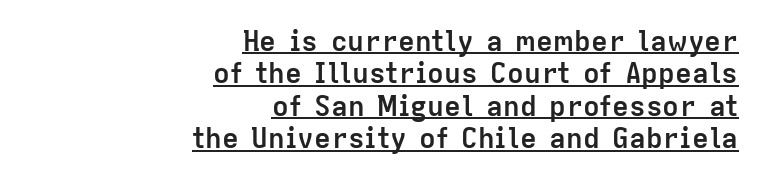
{"serif": "no", "italic": "no", "bold": "yes", "weight": "semibold", "width": "normal", "stroke_contrast": "low", "x_height": "medium", "monospaced": "no", "underline": "yes", "align": "right", "line_spacing_ratio": 1.16, "letter_spacing": "normal", "letter_spacing_em": 0.0, "glyph_px": 28}
